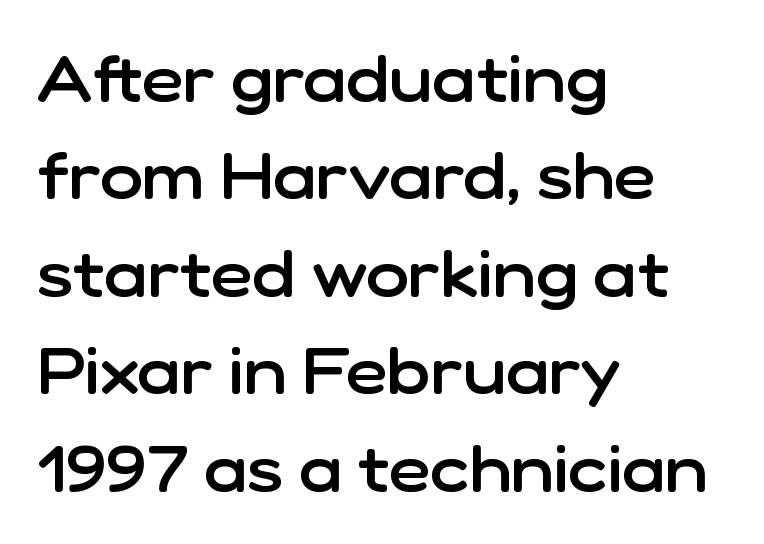
The image shows 65 px semibold sans-serif type, upright; set left-aligned, normal line spacing (1.5x), normal letter spacing, not underlined; low stroke contrast and a medium x-height.
